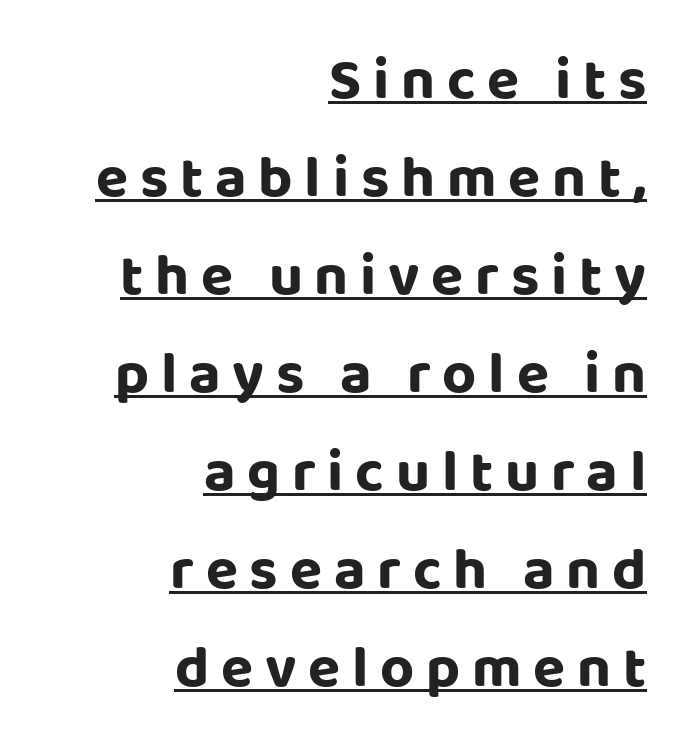
This is sans-serif lettering, the kind often seen on screens and signage. Glance below the letters and you will spot a drawn line. Chunky letters — that's bold for sure. In CSS terms this would be text-align: right. Tracking here is generous; glyphs stand well apart from one another. Each letter keeps its own natural width here, so spacing adapts to shape.
